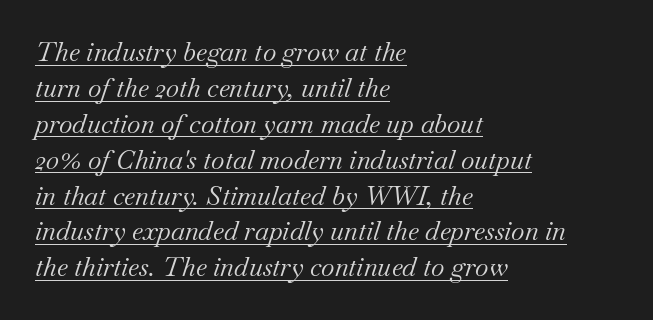
Q: Is the text bold? A: No.
Q: Is the text italic (slanted)? A: Yes, it leans right by about 18 degrees.
Q: Is the text underlined? A: Yes.
Q: How is the paragraph aligned? A: Left-aligned.
Q: Is the spacing between letters normal or unusually wide? A: Normal.
Q: Is the spacing between lines tight, normal or loose? A: Normal.
